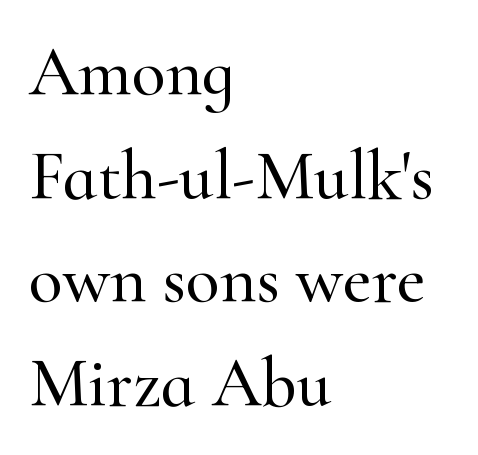
Q: Is the text italic (slanted)? A: No, it is upright.
Q: Is the typeface a serif or a sans-serif typeface? A: Serif.
Q: Is the text underlined? A: No.
Q: How is the paragraph aligned? A: Left-aligned.
Q: Is the spacing between letters normal or unusually wide? A: Normal.
Q: Is the spacing between lines tight, normal or loose? A: Normal.
Q: Width (condensed, normal, or wide)? A: Normal.
Q: Stroke contrast? A: High.
Q: x-height? A: Small.
Q: Monospaced? A: No.
